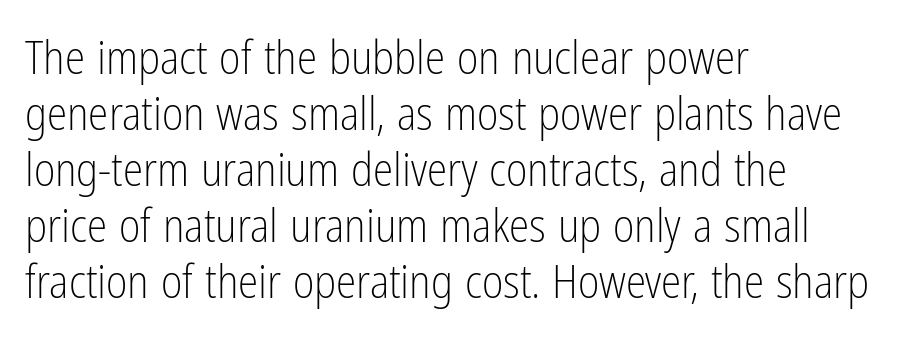
Stroke thickness stays within the range of a standard reading face or lighter. Is this a fixed-width face? No — the glyphs have proportional, varying widths. The paragraph shown leans on its left margin. Compared with typical body copy, the letter spacing here is the same. The gap between lines stays unmarked.
